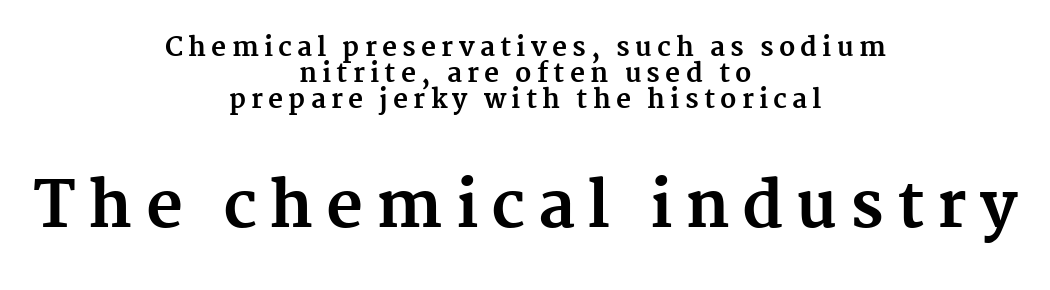
The image shows 64 px bold serif type, upright; set centered, tight line spacing (1.0x), unusually wide letter spacing (+0.2 em), not underlined; the second (bottom) block is 2.46x larger; medium stroke contrast and a medium x-height.
